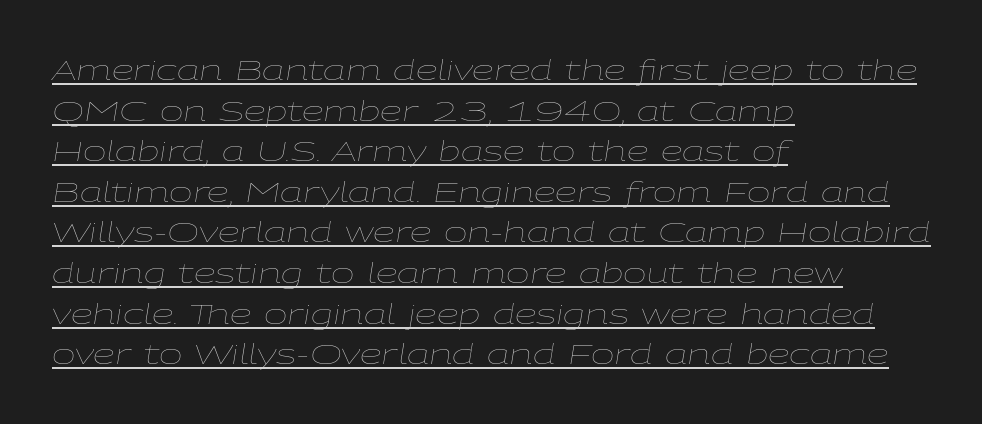
Q: Is the text bold? A: No.
Q: Is the text italic (slanted)? A: Yes, it leans right by about 9 degrees.
Q: Is the text underlined? A: Yes.
Q: How is the paragraph aligned? A: Left-aligned.
Q: Is the spacing between letters normal or unusually wide? A: Normal.
Q: Is the spacing between lines tight, normal or loose? A: Normal.
Q: Width (condensed, normal, or wide)? A: Wide.
Q: Stroke contrast? A: Low.
Q: x-height? A: Medium.
Q: Monospaced? A: No.
